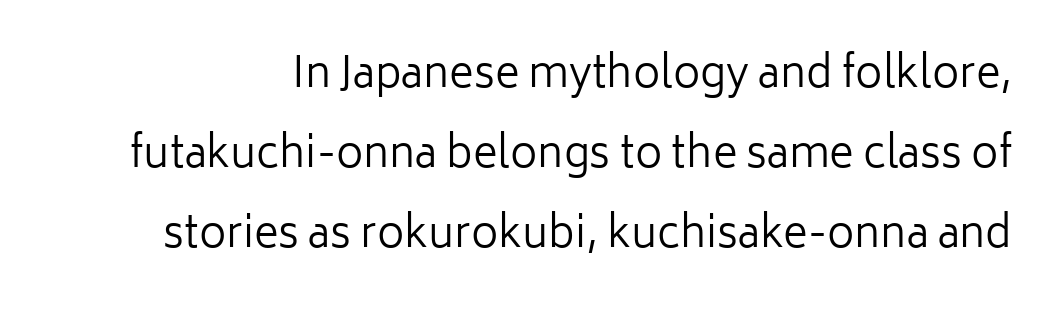
Descenders are the only things crossing below the line. The passage shown is typed in a proportional face where columns would drift. The strokes carry an ordinary text weight at most. The passage shown stacks its lines with a broad gap. In terms of letterform style, serifs are entirely absent. Notice how the stems are strictly vertical — no italics here.
